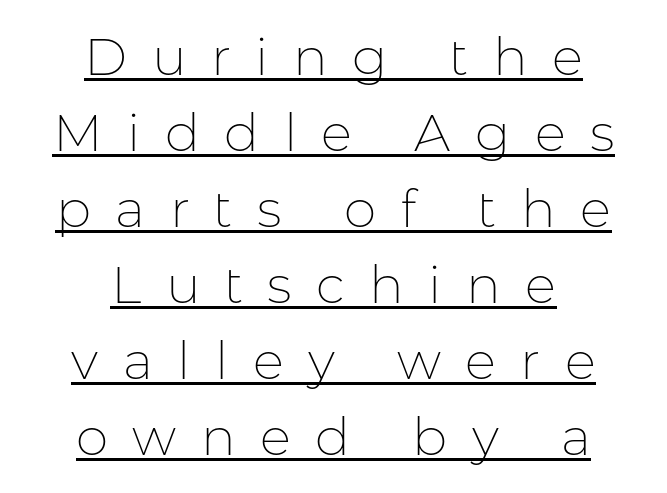
{"serif": "no", "italic": "no", "bold": "no", "weight": "thin", "width": "normal", "stroke_contrast": "low", "x_height": "medium", "monospaced": "no", "underline": "yes", "align": "center", "line_spacing": "normal", "line_spacing_ratio": 1.46, "letter_spacing": "wide", "letter_spacing_em": 0.47, "glyph_px": 52}
